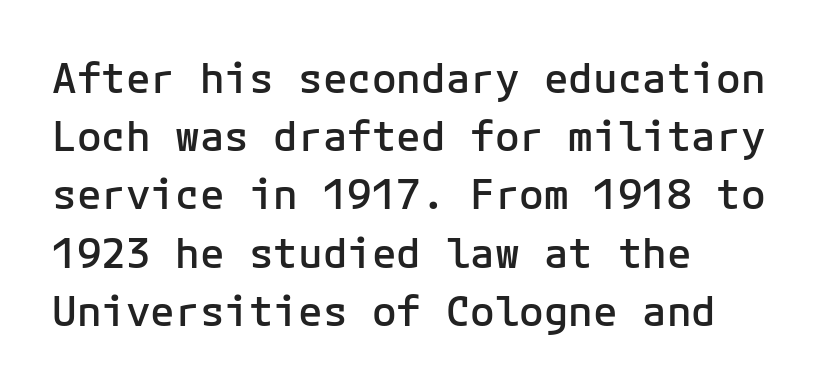
The image shows 41 px semibold sans-serif type, upright, monospaced; set left-aligned, normal line spacing (1.42x), normal letter spacing, not underlined; low stroke contrast and a medium x-height.
